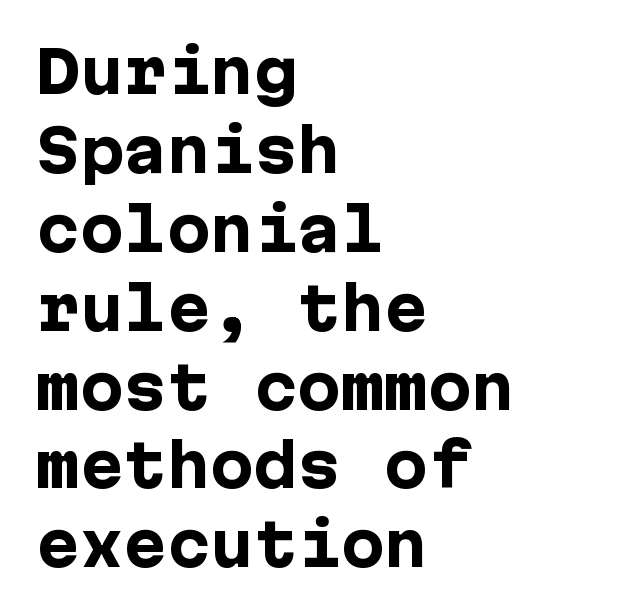
The image shows 58 px heavy sans-serif type, upright; set left-aligned, normal line spacing (1.36x), normal letter spacing, not underlined; low stroke contrast and a medium x-height.
